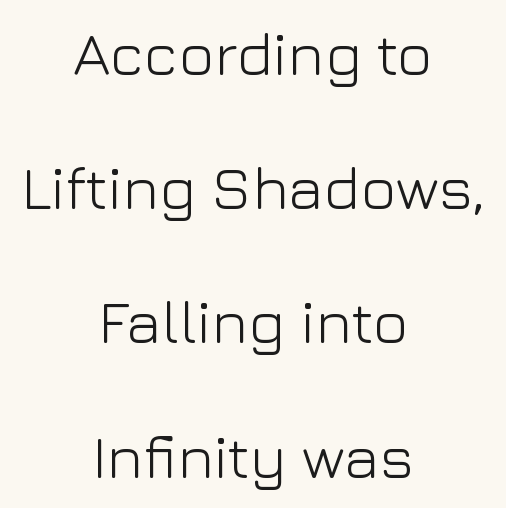
{"serif": "no", "italic": "no", "bold": "no", "weight": "light", "width": "normal", "stroke_contrast": "low", "x_height": "medium", "monospaced": "no", "underline": "no", "align": "center", "line_spacing": "loose", "line_spacing_ratio": 2.2, "letter_spacing": "normal", "letter_spacing_em": 0.0, "glyph_px": 61}
